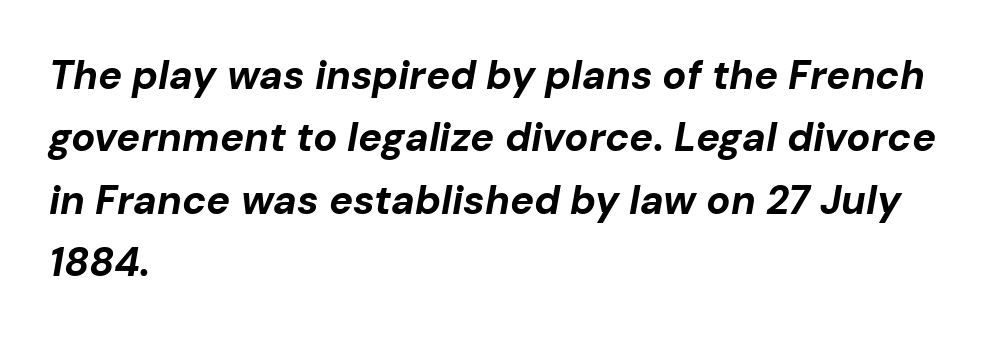
{"italic": "yes", "lean": "right", "slant_degrees": 10, "bold": "yes", "weight": "bold", "width": "normal", "stroke_contrast": "low", "x_height": "medium", "monospaced": "no", "underline": "no", "align": "left", "line_spacing": "normal", "line_spacing_ratio": 1.56, "letter_spacing": "normal", "letter_spacing_em": 0.0, "glyph_px": 40}
